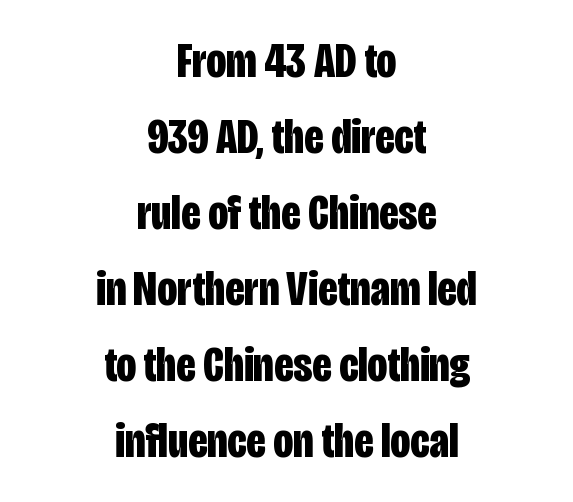
The letterforms sit shoulder to shoulder at normal distance. A centered setting, common on invitations and titles, is used for this passage. Heavy-handed strokes throughout: this text is bold. How would I describe the line gaps? Plain and ordinary. Designer's note — italics off, roman on. The specimen omits any rule beneath the text block's lines.
